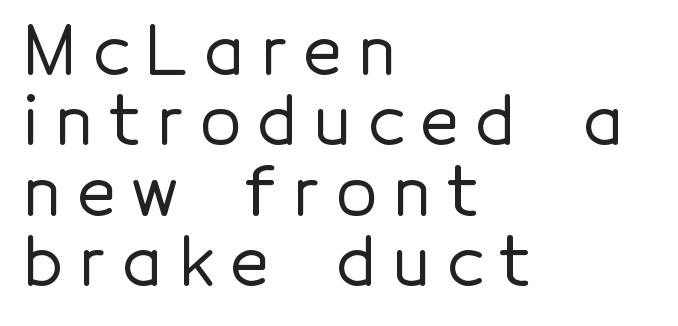
The image shows 67 px sans-serif type, upright; set left-aligned, tight line spacing (1.05x), unusually wide letter spacing (+0.25 em), not underlined; a medium x-height.
